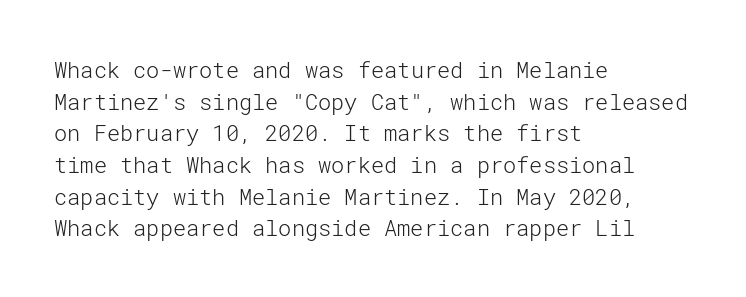
The image shows 22 px text type, upright; set left-aligned, normal line spacing (1.44x), normal letter spacing, not underlined.
